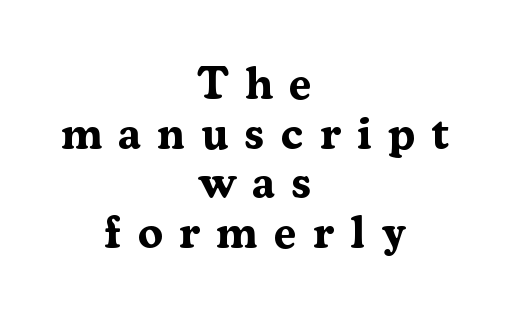
Q: Is the text bold? A: Yes.
Q: Is the text italic (slanted)? A: No, it is upright.
Q: Is the typeface a serif or a sans-serif typeface? A: Serif.
Q: Is the text underlined? A: No.
Q: How is the paragraph aligned? A: Centered.
Q: Is the spacing between letters normal or unusually wide? A: Unusually wide.
Q: Is the spacing between lines tight, normal or loose? A: Tight.
Q: Width (condensed, normal, or wide)? A: Normal.
Q: Stroke contrast? A: Medium.
Q: x-height? A: Medium.
Q: Monospaced? A: No.
